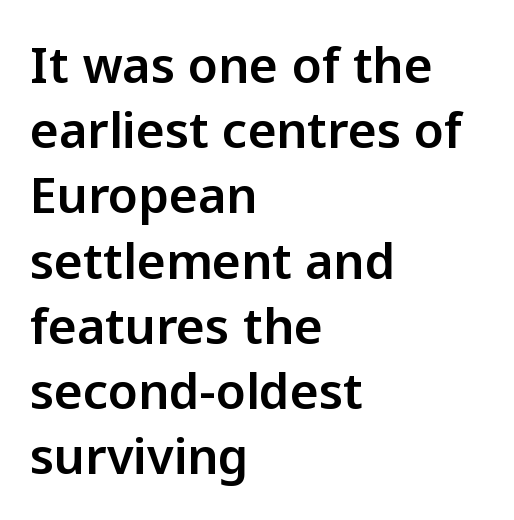
The image shows 49 px sans-serif type, upright; set left-aligned, normal line spacing (1.33x), normal letter spacing, not underlined; low stroke contrast and a medium x-height.
